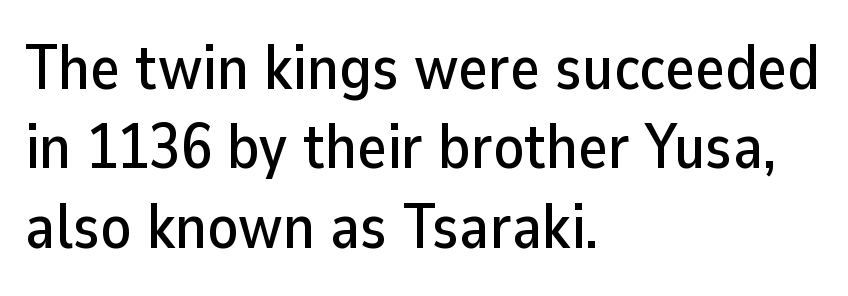
Descenders hang freely into open space. What kind of face is this? One without serifs — a sans. Upright lettering throughout. Letter spacing: default.
